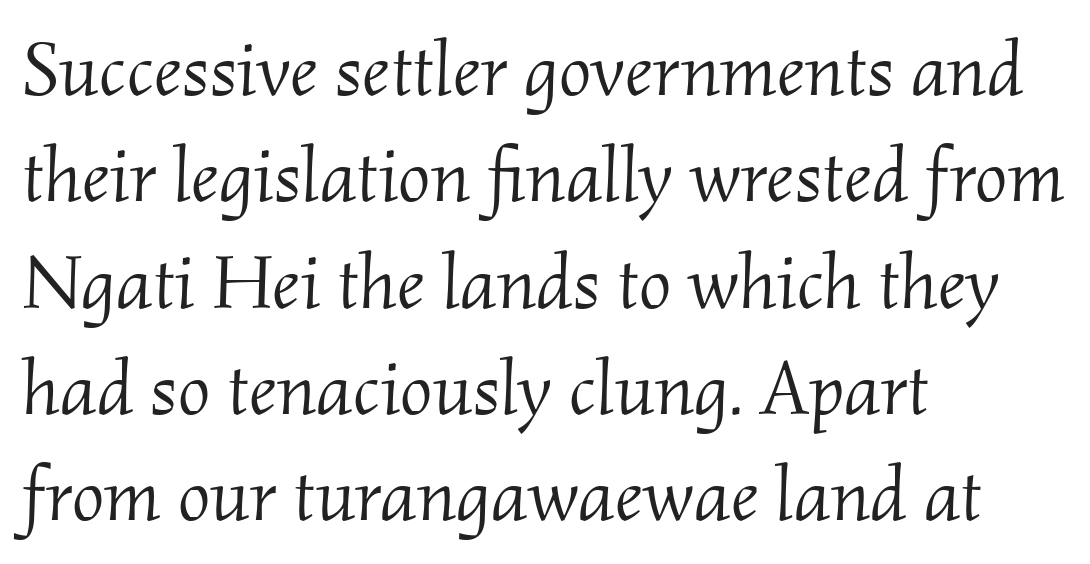
A typesetter would call this proportional, since set widths differ per character. This is oblique type, the kind used for emphasis or titles. Is the type heavy? It reads as light-to-regular instead. Font category for this specimen: serif. Reading down the block, your eye returns to a fixed left position each line.
